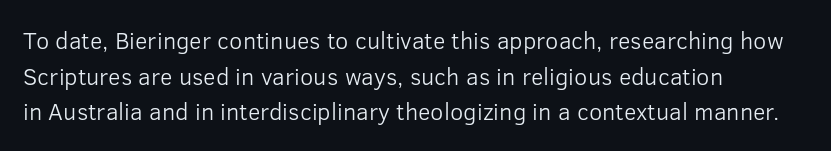
The image shows 24 px text type, upright; set left-aligned, normal line spacing (1.48x), normal letter spacing, not underlined.
